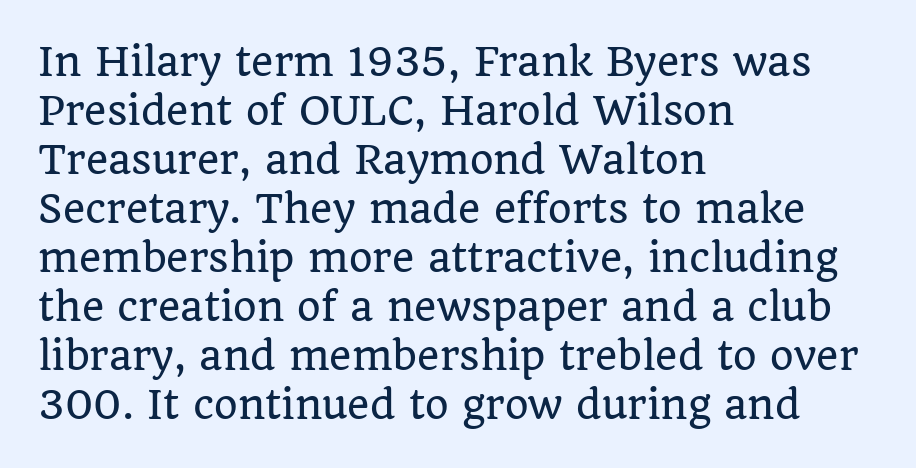
Q: Is the text italic (slanted)? A: No, it is upright.
Q: Is the typeface a serif or a sans-serif typeface? A: Serif.
Q: Is the text underlined? A: No.
Q: How is the paragraph aligned? A: Left-aligned.
Q: Is the spacing between letters normal or unusually wide? A: Normal.
Q: Is the spacing between lines tight, normal or loose? A: Normal.
Q: Width (condensed, normal, or wide)? A: Normal.
Q: Stroke contrast? A: Low.
Q: x-height? A: Large.
Q: Monospaced? A: No.
